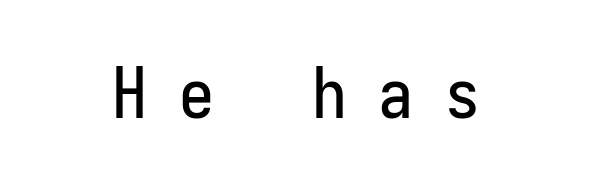
{"serif": "no", "italic": "no", "width": "condensed", "stroke_contrast": "low", "x_height": "medium", "monospaced": "yes", "underline": "no", "align": "center", "letter_spacing": "wide", "letter_spacing_em": 0.45, "glyph_px": 70}
